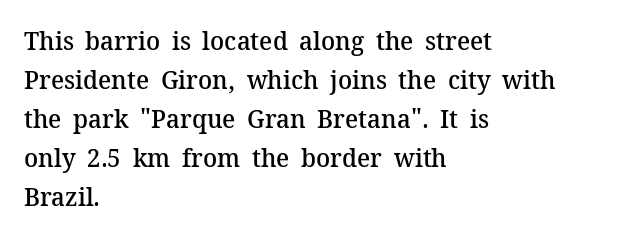
The image shows 26 px text type, upright; set left-aligned, normal line spacing (1.5x), normal letter spacing, not underlined.
